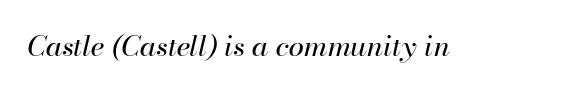
The image shows 28 px regular-weight type, italic (leaning right); set normal letter spacing, not underlined; high stroke contrast and a small x-height.
